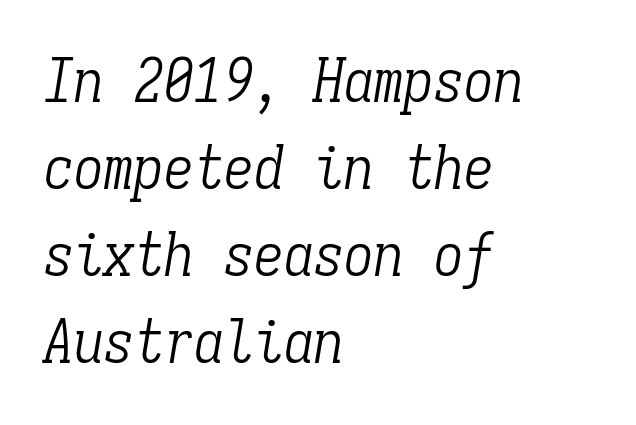
Monospaced: the letters line up in strict vertical columns. Honestly, the row spacing looks completely unremarkable. The letters carry serifs — small finishing strokes at the ends of their stems. The text block is weighted toward the left margin, trailing off unevenly rightward.
